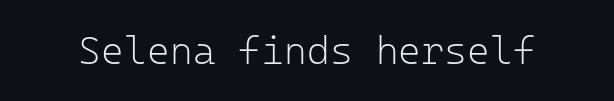
The type sits square on the baseline with zero lean. The face used here is rendered with its standard letterfit. The font family rendered here belongs to the sans-serif group. Descenders hang freely into open space.
